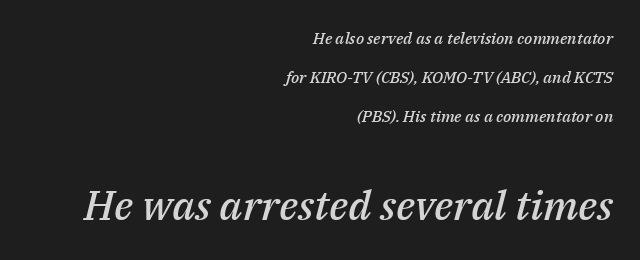
{"italic": "yes", "lean": "right", "slant_degrees": 14, "bold": "semi", "weight": "semibold", "width": "normal", "stroke_contrast": "medium", "x_height": "medium", "monospaced": "no", "underline": "no", "align": "right", "line_spacing": "loose", "line_spacing_ratio": 2.45, "letter_spacing": "normal", "letter_spacing_em": 0.0, "larger_block": "second", "size_ratio": 2.56, "glyph_px": 41}
